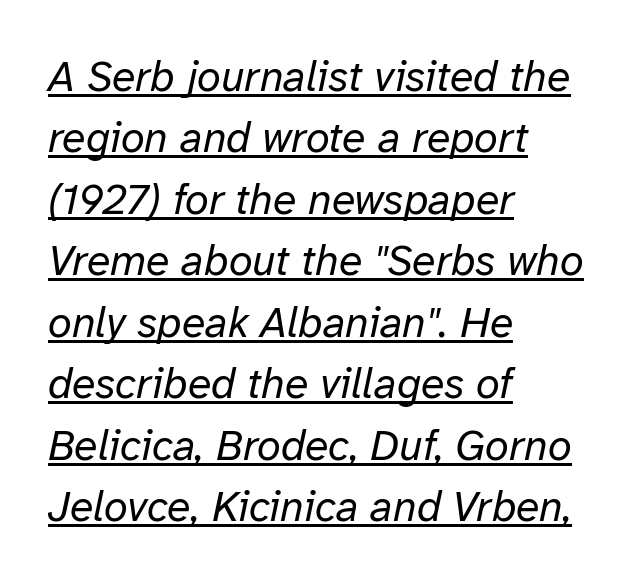
{"italic": "yes", "lean": "right", "slant_degrees": 12, "bold": "no", "weight": "regular", "width": "normal", "stroke_contrast": "low", "x_height": "medium", "monospaced": "no", "underline": "yes", "align": "left", "line_spacing": "normal", "line_spacing_ratio": 1.43, "letter_spacing": "normal", "letter_spacing_em": 0.0, "glyph_px": 43}
